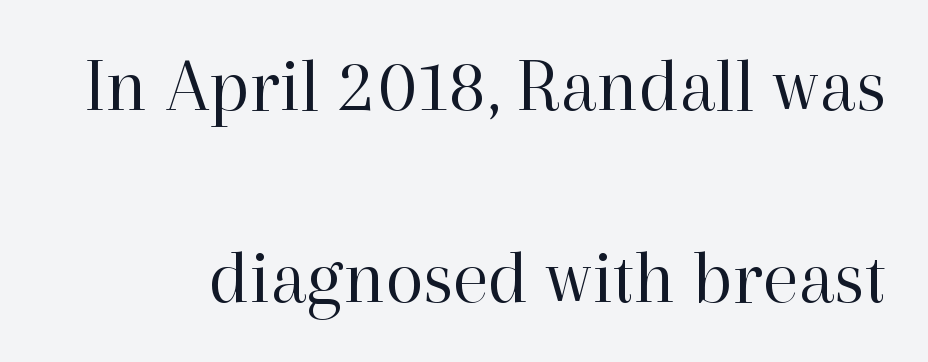
Q: Is the text bold? A: No.
Q: Is the text italic (slanted)? A: No, it is upright.
Q: Is the typeface a serif or a sans-serif typeface? A: Serif.
Q: Is the text underlined? A: No.
Q: Is the spacing between letters normal or unusually wide? A: Normal.
Q: Is the spacing between lines tight, normal or loose? A: Loose.
Q: Width (condensed, normal, or wide)? A: Normal.
Q: Stroke contrast? A: High.
Q: x-height? A: Medium.
Q: Monospaced? A: No.
